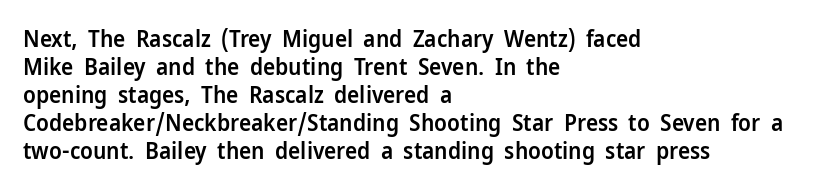
{"italic": "no", "bold": "semi", "underline": "no", "align": "left", "line_spacing_ratio": 1.22, "letter_spacing": "normal", "letter_spacing_em": 0.0, "glyph_px": 23}
